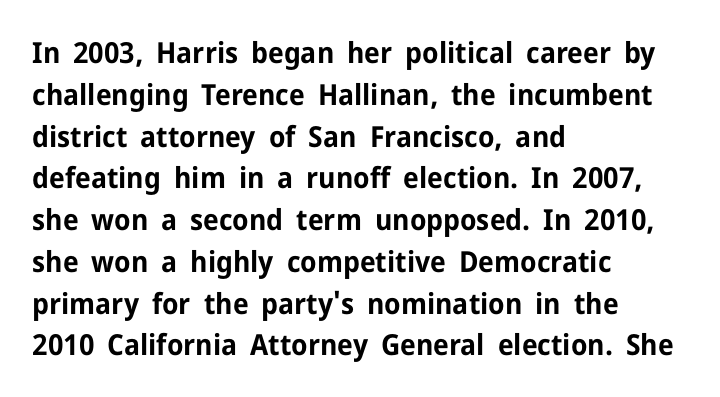
The image shows 29 px bold sans-serif type, upright; set left-aligned, normal line spacing (1.44x), normal letter spacing, not underlined; low stroke contrast and a medium x-height.
